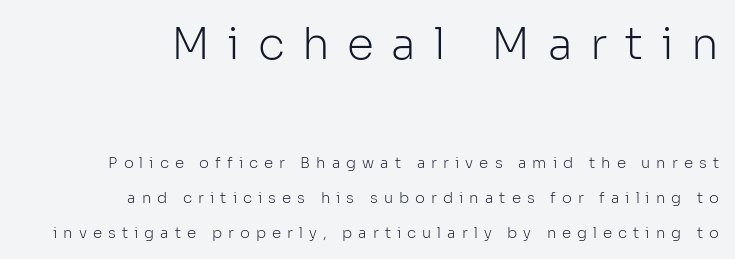
Q: Is the text bold? A: No.
Q: Is the text italic (slanted)? A: No, it is upright.
Q: Is the typeface a serif or a sans-serif typeface? A: Sans-serif.
Q: Is the text underlined? A: No.
Q: How is the paragraph aligned? A: Right-aligned.
Q: Is the spacing between letters normal or unusually wide? A: Unusually wide.
Q: Is the spacing between lines tight, normal or loose? A: Loose.
Q: Which block of text is set in a larger size, the first (top) or the second (bottom)? A: The first (top) one.
Q: Width (condensed, normal, or wide)? A: Normal.
Q: Stroke contrast? A: Low.
Q: x-height? A: Medium.
Q: Monospaced? A: No.
